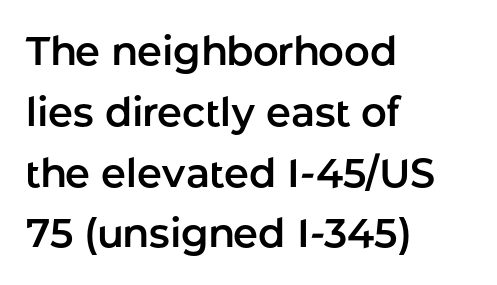
This sample uses plain, unmodified letter spacing. Stroke terminals: plain, sans-serif. Whoever set this chose a conventional vertical rhythm. In terms of posture, this sample is upright.
